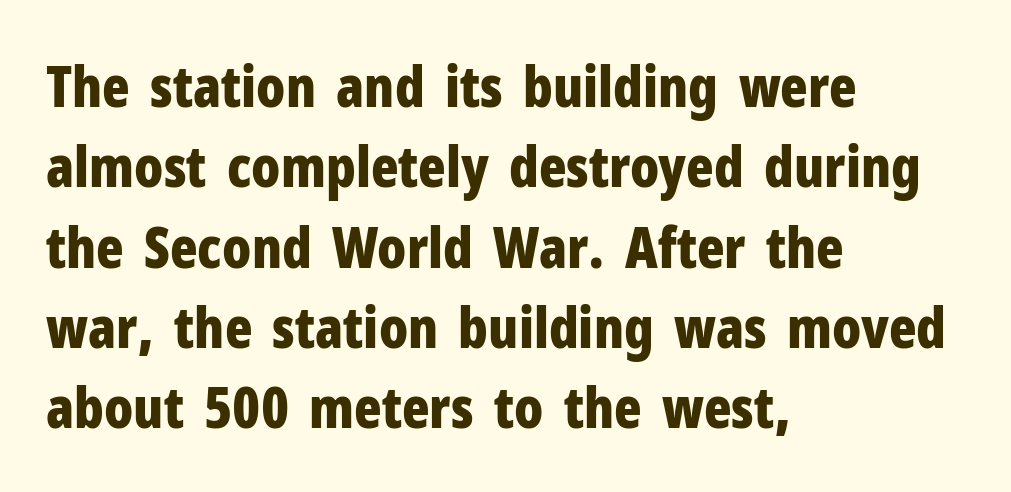
Q: Is the text bold? A: Yes.
Q: Is the text italic (slanted)? A: No, it is upright.
Q: Is the typeface a serif or a sans-serif typeface? A: Sans-serif.
Q: Is the text underlined? A: No.
Q: How is the paragraph aligned? A: Left-aligned.
Q: Is the spacing between letters normal or unusually wide? A: Normal.
Q: Is the spacing between lines tight, normal or loose? A: Normal.
Q: Width (condensed, normal, or wide)? A: Condensed.
Q: Stroke contrast? A: Low.
Q: x-height? A: Medium.
Q: Monospaced? A: No.
